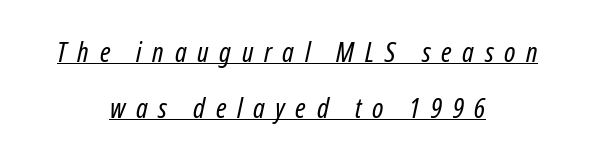
Q: Is the text bold? A: No.
Q: Is the text italic (slanted)? A: Yes, it leans right by about 12 degrees.
Q: Is the text underlined? A: Yes.
Q: How is the paragraph aligned? A: Centered.
Q: Is the spacing between letters normal or unusually wide? A: Unusually wide.
Q: Is the spacing between lines tight, normal or loose? A: Loose.
Q: Width (condensed, normal, or wide)? A: Condensed.
Q: Stroke contrast? A: Low.
Q: x-height? A: Medium.
Q: Monospaced? A: No.
